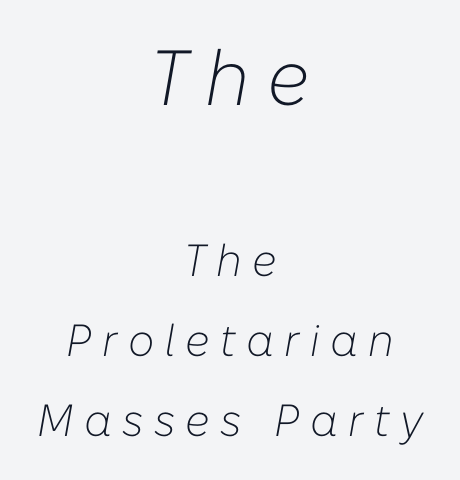
Note the varied advance widths — an 'i' is clearly narrower than an 'm'. The tracking reads as deliberately expanded to a designer's eye. The face looks like a standard text weight, possibly lighter. Honestly, there is no underline to notice here at all.
